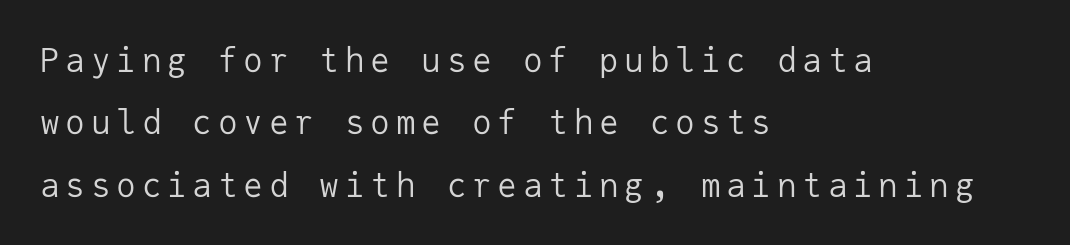
{"serif": "no", "italic": "no", "bold": "no", "weight": "regular", "width": "normal", "stroke_contrast": "low", "x_height": "medium", "monospaced": "yes", "underline": "no", "align": "left", "line_spacing_ratio": 1.89, "glyph_px": 33}
